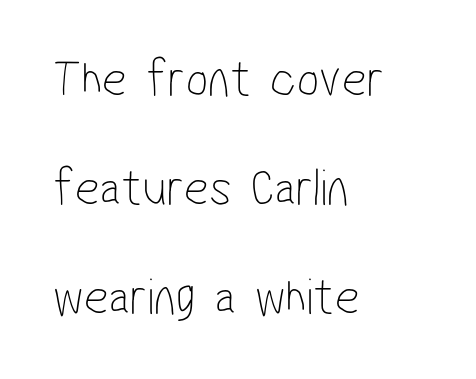
The face used here is a sans, in the tradition of grotesques and geometrics. You could call the tracking neutral — neither tight nor loose. Interline gaps are noticeably wide in this sample. Think of a printed novel: that variable character pitch is what you see here. Only glyphs here, with clear space below each row.
